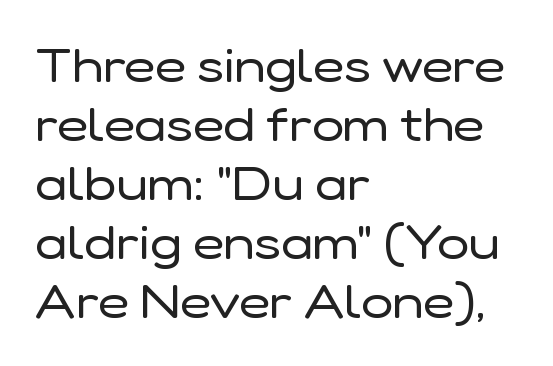
The image shows 48 px regular-weight sans-serif type, upright; set left-aligned, line spacing 1.23x, normal letter spacing, not underlined; low stroke contrast and a medium x-height.
